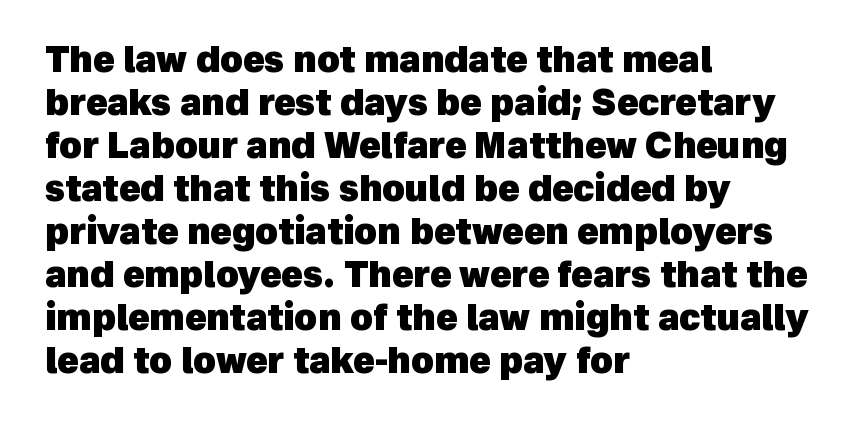
{"serif": "no", "bold": "yes", "weight": "heavy", "width": "normal", "x_height": "medium", "monospaced": "no", "underline": "no", "align": "left", "line_spacing_ratio": 1.23, "letter_spacing": "normal", "letter_spacing_em": 0.0, "glyph_px": 35}
